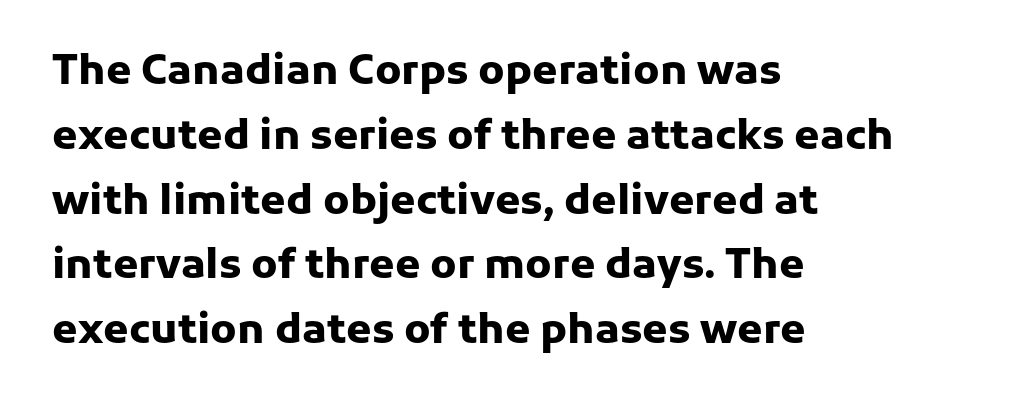
{"serif": "no", "italic": "no", "bold": "yes", "weight": "heavy", "width": "normal", "stroke_contrast": "low", "x_height": "medium", "monospaced": "no", "underline": "no", "align": "left", "line_spacing": "normal", "line_spacing_ratio": 1.58, "letter_spacing": "normal", "letter_spacing_em": 0.0, "glyph_px": 41}
